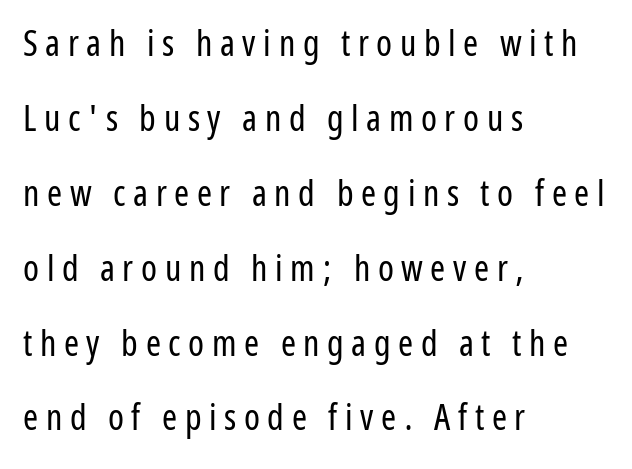
The image shows 36 px regular-weight, condensed sans-serif type, upright; set left-aligned, loose line spacing (2.08x), unusually wide letter spacing (+0.21 em), not underlined; low stroke contrast and a medium x-height.
